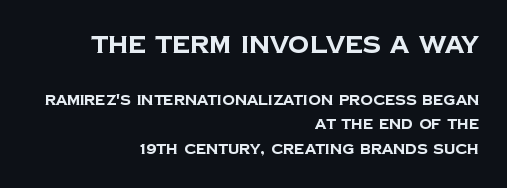
Inter-character spacing is left at the font's built-in metrics. Quick note: underline off. The font is running at its bold setting. Line endings align vertically; line beginnings do not. You get the large type first, then a drop to smaller type.
